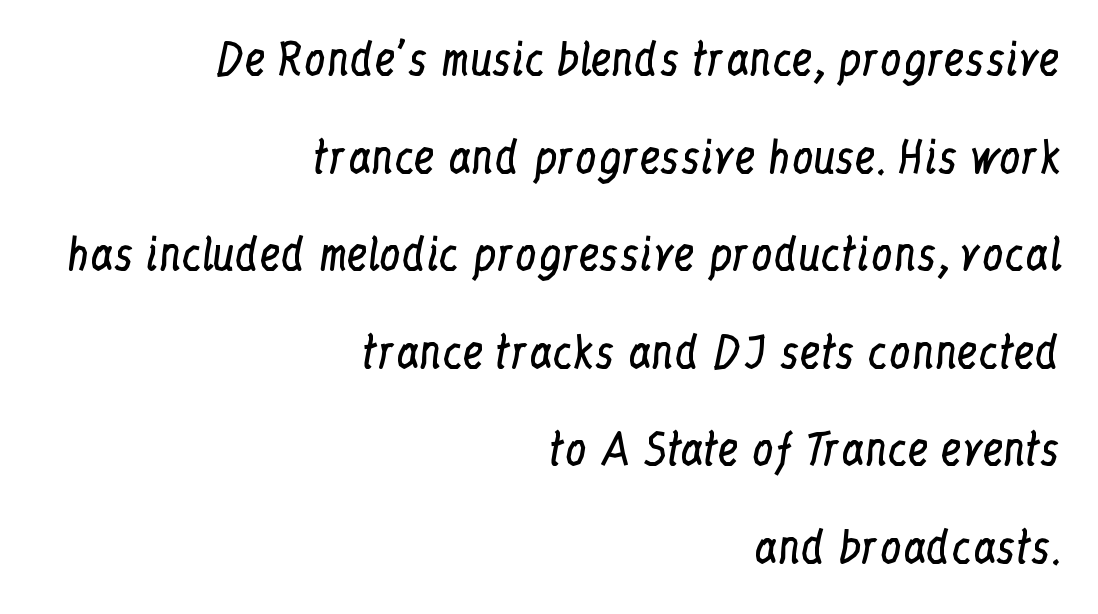
Q: Is the text bold? A: No.
Q: Is the text italic (slanted)? A: Yes.
Q: Is the typeface a serif or a sans-serif typeface? A: Serif.
Q: Is the text underlined? A: No.
Q: How is the paragraph aligned? A: Right-aligned.
Q: Is the spacing between letters normal or unusually wide? A: Normal.
Q: Is the spacing between lines tight, normal or loose? A: Loose.
Q: Width (condensed, normal, or wide)? A: Condensed.
Q: Stroke contrast? A: Low.
Q: x-height? A: Medium.
Q: Monospaced? A: No.
